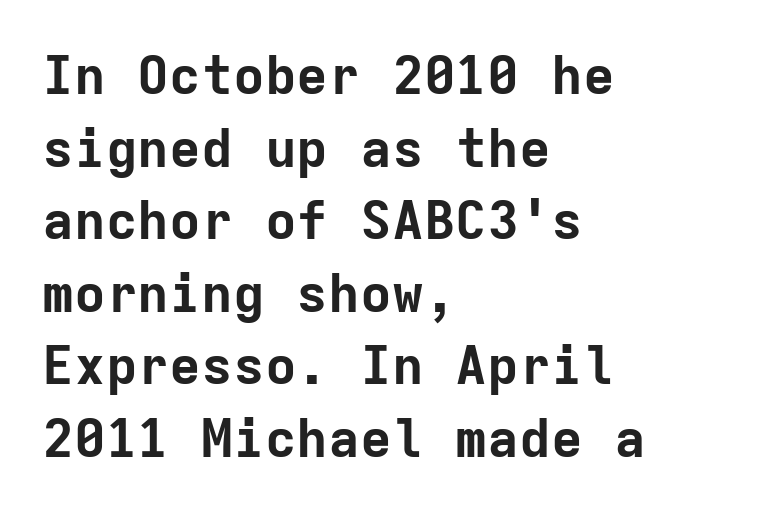
Q: Is the text bold? A: Yes.
Q: Is the text italic (slanted)? A: No, it is upright.
Q: Is the typeface a serif or a sans-serif typeface? A: Sans-serif.
Q: Is the text underlined? A: No.
Q: How is the paragraph aligned? A: Left-aligned.
Q: Is the spacing between letters normal or unusually wide? A: Normal.
Q: Is the spacing between lines tight, normal or loose? A: Normal.
Q: Width (condensed, normal, or wide)? A: Normal.
Q: Stroke contrast? A: Low.
Q: x-height? A: Medium.
Q: Monospaced? A: Yes.
